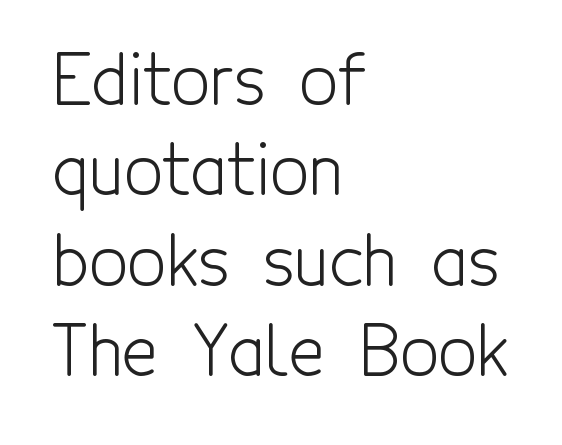
{"serif": "no", "italic": "no", "bold": "no", "weight": "light", "width": "condensed", "x_height": "medium", "monospaced": "no", "underline": "no", "align": "left", "line_spacing": "normal", "line_spacing_ratio": 1.33, "letter_spacing": "normal", "letter_spacing_em": 0.0, "glyph_px": 68}
